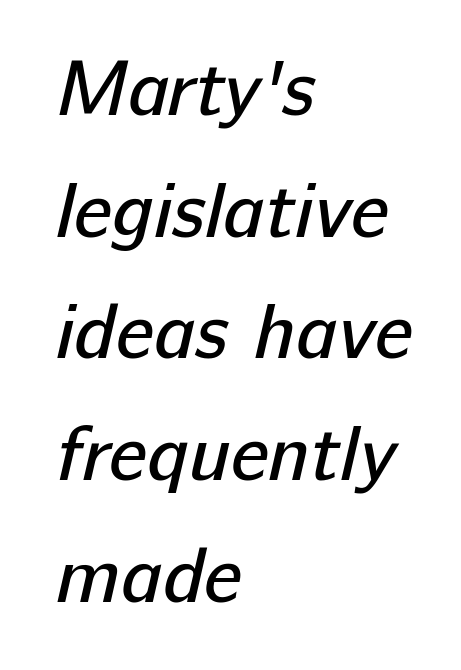
Q: Is the text bold? A: No.
Q: Is the typeface a serif or a sans-serif typeface? A: Sans-serif.
Q: Is the text underlined? A: No.
Q: How is the paragraph aligned? A: Left-aligned.
Q: Is the spacing between letters normal or unusually wide? A: Normal.
Q: Is the spacing between lines tight, normal or loose? A: Normal.
Q: Width (condensed, normal, or wide)? A: Normal.
Q: Stroke contrast? A: Low.
Q: x-height? A: Medium.
Q: Monospaced? A: No.
